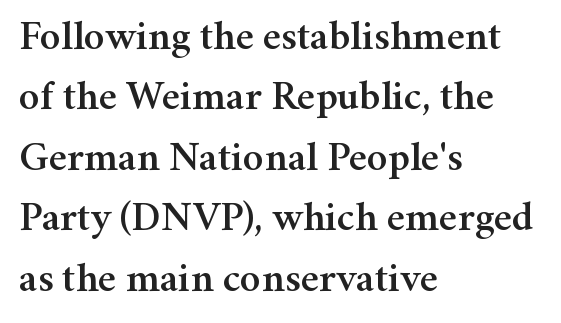
The image shows 42 px serif type, upright; set left-aligned, normal line spacing (1.44x), normal letter spacing, not underlined; medium stroke contrast and a medium x-height.
